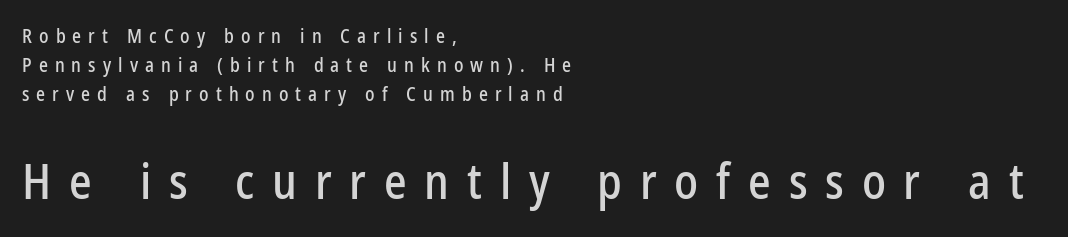
The lower block of text is set noticeably larger than the block above it. Summary of vertical rhythm: regular, with standard interline spacing. Serifs: no, the terminals of the letterforms are clean. Letters rest on an invisible, unmarked baseline. Substantial extra tracking has been applied to these lines. A typesetter would call this proportional, since set widths differ per character.
